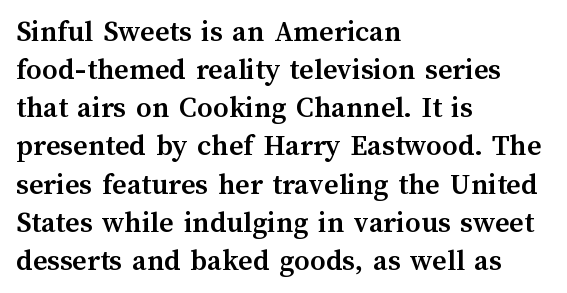
The image shows 31 px semibold type, upright; set left-aligned, line spacing 1.23x, normal letter spacing, not underlined; medium stroke contrast and a medium x-height.
